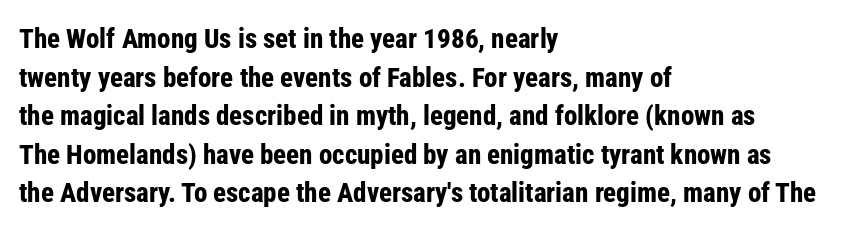
The glyphs are unaccompanied by any horizontal stroke below them. Alignment: flush left. Its strokes are broad and dark, the hallmark of bold type. Designer's note — italics off, roman on.
